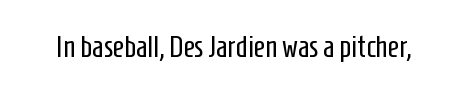
{"serif": "no", "italic": "no", "bold": "no", "weight": "regular", "width": "condensed", "stroke_contrast": "low", "x_height": "medium", "monospaced": "no", "underline": "no", "letter_spacing": "normal", "letter_spacing_em": 0.0, "glyph_px": 31}
